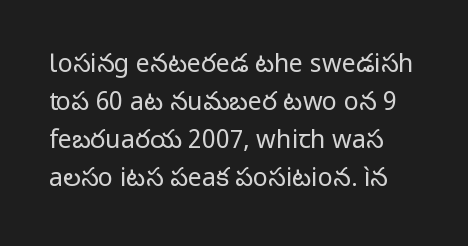
The image shows 25 px text type, upright; set normal line spacing (1.52x), normal letter spacing, not underlined.
